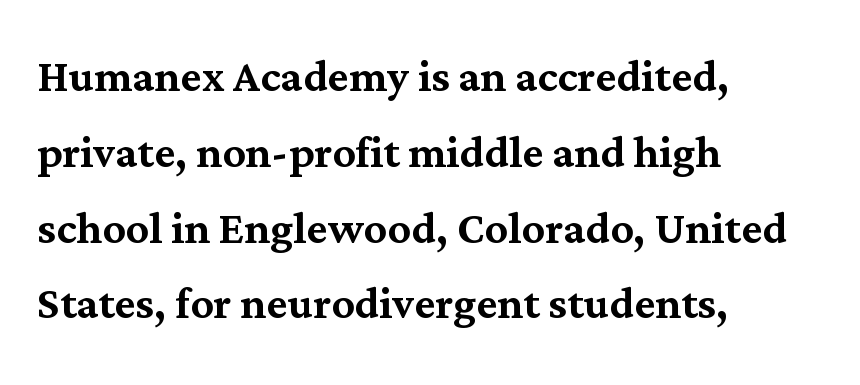
Q: Is the text italic (slanted)? A: No, it is upright.
Q: Is the typeface a serif or a sans-serif typeface? A: Serif.
Q: Is the text underlined? A: No.
Q: How is the paragraph aligned? A: Left-aligned.
Q: Is the spacing between letters normal or unusually wide? A: Normal.
Q: Is the spacing between lines tight, normal or loose? A: Normal.
Q: Width (condensed, normal, or wide)? A: Normal.
Q: Stroke contrast? A: Medium.
Q: x-height? A: Medium.
Q: Monospaced? A: No.
